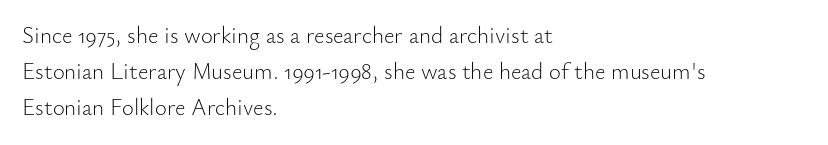
Nothing unusual about the tracking: characters are spaced as the font intends. The typesetter chose a ragged-right arrangement here. Vertical strokes here are truly vertical. In terms of leading, this rendering sits right in the middle.
